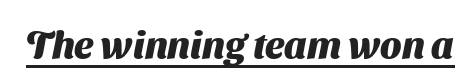
The image shows 38 px heavy sans-serif type; set normal letter spacing, underlined; medium stroke contrast and a medium x-height.
